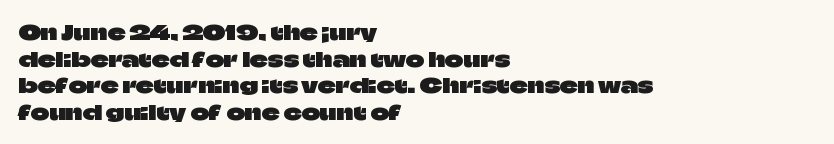
Which margin do the lines hug? The left one — the right edge is uneven. Do the letters lean? They stand straight. Students, note that the glyphs here touch the page at normal intervals. The block of text has a typical density, with ordinary space between rows. Unmarked baselines from the first word to the last.
